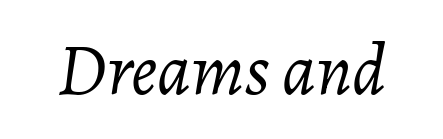
The strip under each line holds only bare page. Unbolded letterforms with no extra heft. Slanted lettering throughout. There is no visible air inserted between adjacent glyphs. You could not count columns in this text — the font is proportionally spaced.
